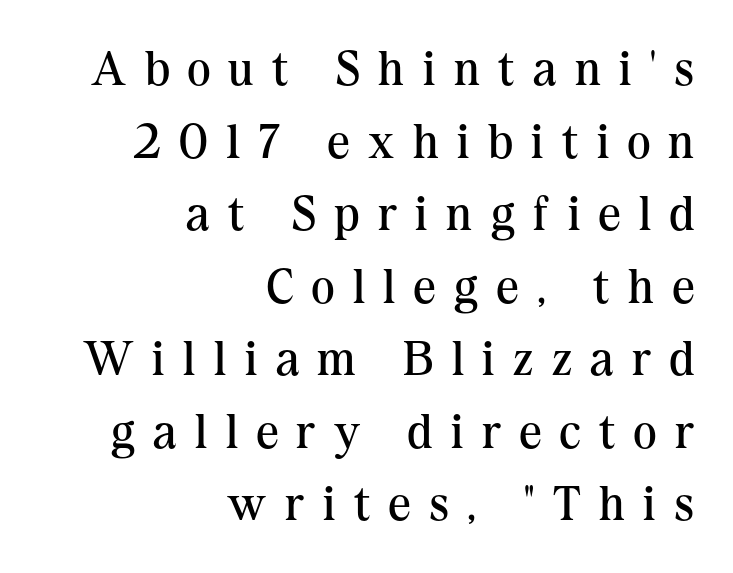
{"serif": "yes", "italic": "no", "bold": "no", "weight": "regular", "width": "normal", "stroke_contrast": "medium", "x_height": "medium", "monospaced": "no", "underline": "no", "align": "right", "line_spacing": "normal", "line_spacing_ratio": 1.48, "letter_spacing": "wide", "letter_spacing_em": 0.38, "glyph_px": 49}
